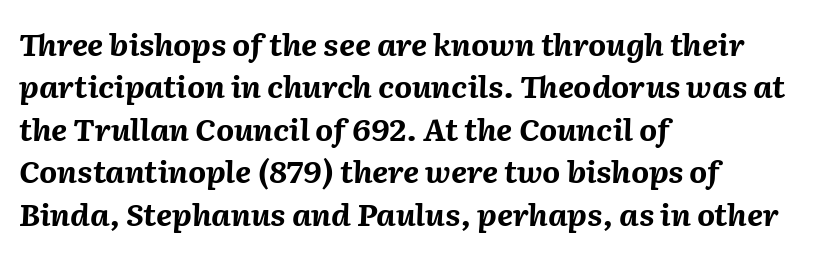
Q: Is the text bold? A: Yes.
Q: Is the text italic (slanted)? A: Yes, it leans right by about 2 degrees.
Q: Is the text underlined? A: No.
Q: How is the paragraph aligned? A: Left-aligned.
Q: Is the spacing between letters normal or unusually wide? A: Normal.
Q: Is the spacing between lines tight, normal or loose? A: Normal.
Q: Width (condensed, normal, or wide)? A: Normal.
Q: Stroke contrast? A: Medium.
Q: x-height? A: Medium.
Q: Monospaced? A: No.
